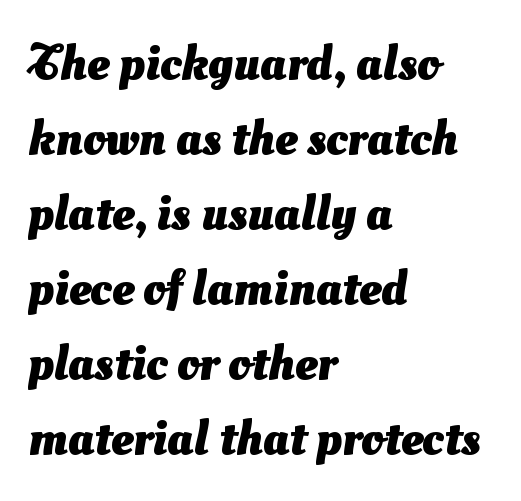
Q: Is the text bold? A: Yes.
Q: Is the typeface a serif or a sans-serif typeface? A: Sans-serif.
Q: Is the text underlined? A: No.
Q: How is the paragraph aligned? A: Left-aligned.
Q: Is the spacing between letters normal or unusually wide? A: Normal.
Q: Is the spacing between lines tight, normal or loose? A: Normal.
Q: Width (condensed, normal, or wide)? A: Normal.
Q: Stroke contrast? A: Medium.
Q: x-height? A: Small.
Q: Monospaced? A: No.
